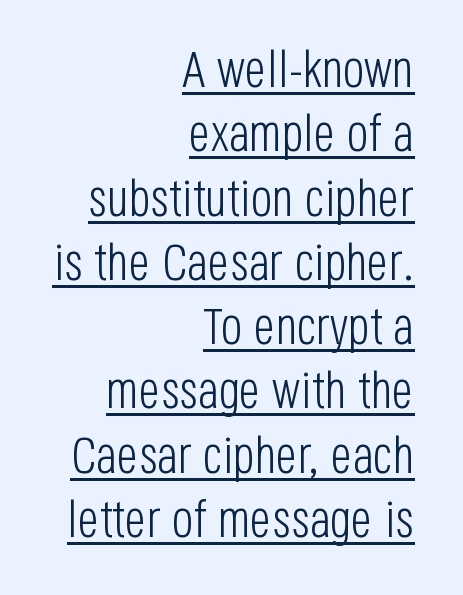
{"serif": "no", "italic": "no", "bold": "no", "weight": "light", "width": "condensed", "stroke_contrast": "low", "x_height": "large", "monospaced": "no", "underline": "yes", "align": "right", "line_spacing": "normal", "line_spacing_ratio": 1.26, "letter_spacing": "normal", "letter_spacing_em": 0.0, "glyph_px": 51}
